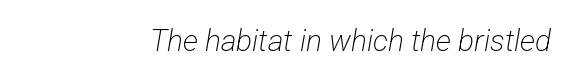
{"serif": "no", "bold": "no", "weight": "light", "width": "condensed", "stroke_contrast": "low", "x_height": "medium", "monospaced": "no", "underline": "no", "letter_spacing": "normal", "letter_spacing_em": 0.0, "glyph_px": 30}
